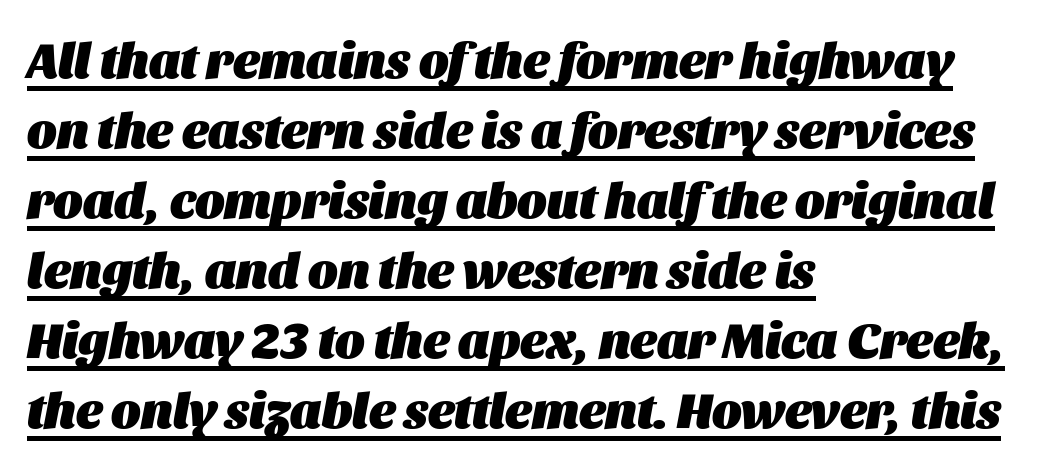
Q: Is the text bold? A: Yes.
Q: Is the text italic (slanted)? A: Yes, it leans right by about 11 degrees.
Q: Is the text underlined? A: Yes.
Q: How is the paragraph aligned? A: Left-aligned.
Q: Is the spacing between letters normal or unusually wide? A: Normal.
Q: Is the spacing between lines tight, normal or loose? A: Normal.
Q: Width (condensed, normal, or wide)? A: Normal.
Q: Stroke contrast? A: Medium.
Q: x-height? A: Large.
Q: Monospaced? A: No.
